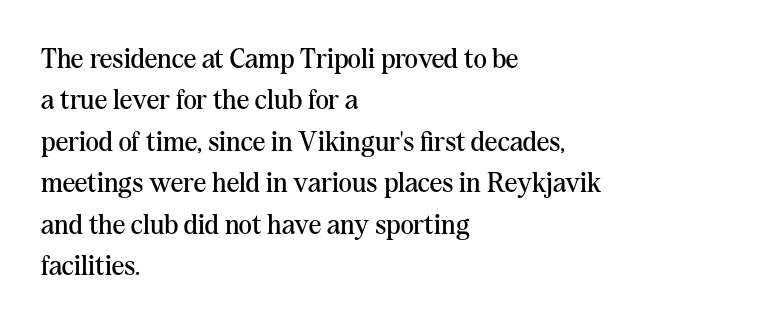
{"serif": "yes", "italic": "no", "bold": "no", "weight": "regular", "width": "normal", "stroke_contrast": "medium", "x_height": "medium", "monospaced": "no", "underline": "no", "align": "left", "line_spacing": "normal", "line_spacing_ratio": 1.48, "letter_spacing": "normal", "letter_spacing_em": 0.0, "glyph_px": 28}
